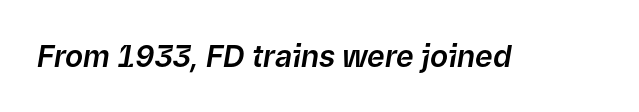
Q: Is the text italic (slanted)? A: Yes, it leans right by about 9 degrees.
Q: Is the text underlined? A: No.
Q: Is the spacing between letters normal or unusually wide? A: Normal.
Q: Width (condensed, normal, or wide)? A: Normal.
Q: Stroke contrast? A: Low.
Q: x-height? A: Medium.
Q: Monospaced? A: No.
